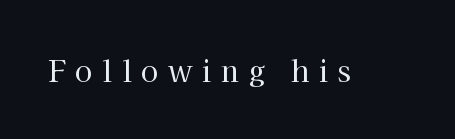
A typesetter would call this proportional, since set widths differ per character. This is roman type, the default non-slanted kind. Spacing between characters has been opened up far beyond the box default. Caption: face not bold, strokes unweighted.
